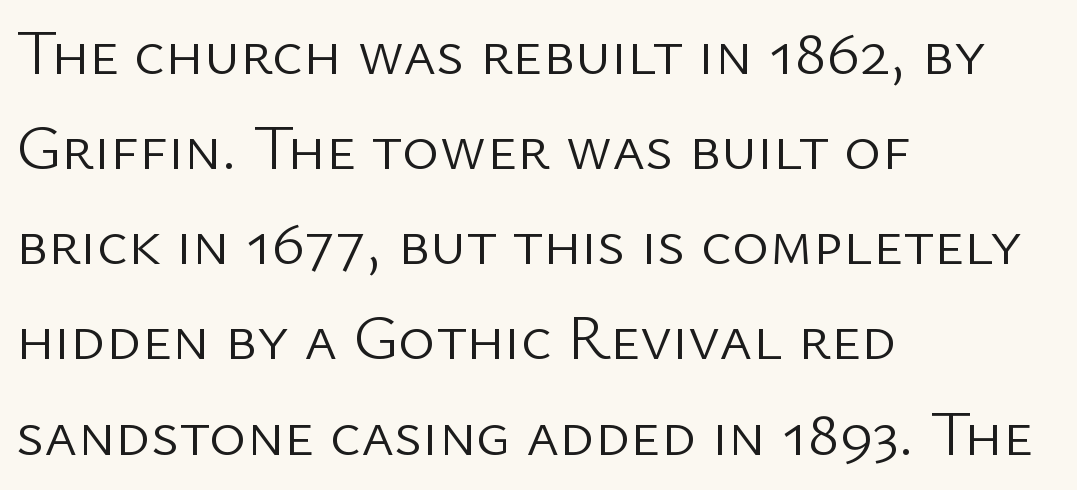
The image shows 63 px light sans-serif type, upright; set left-aligned, normal line spacing (1.51x), normal letter spacing, not underlined; low stroke contrast and a medium x-height.
